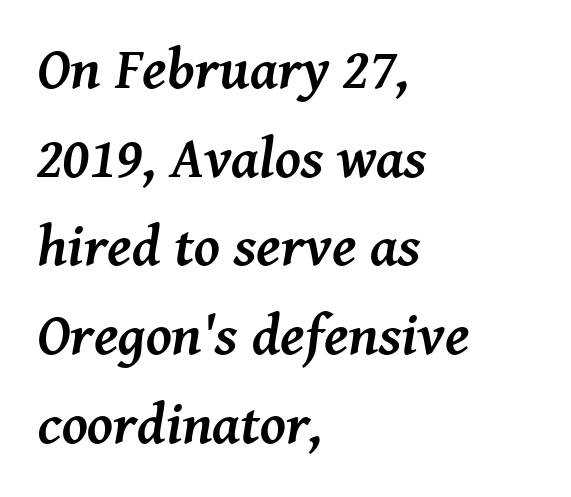
The image shows 58 px semibold serif type, italic (leaning right); set left-aligned, normal line spacing (1.53x), normal letter spacing, not underlined; medium stroke contrast and a medium x-height.
